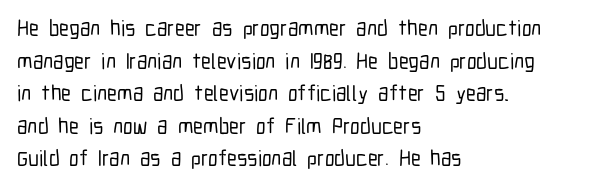
The image shows 22 px text type, upright; set left-aligned, normal line spacing (1.48x), normal letter spacing, not underlined.
